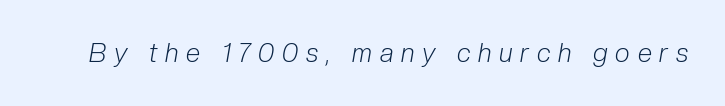
{"italic": "yes", "lean": "right", "slant_degrees": 10, "bold": "no", "underline": "no", "letter_spacing": "wide", "letter_spacing_em": 0.3, "glyph_px": 26}
